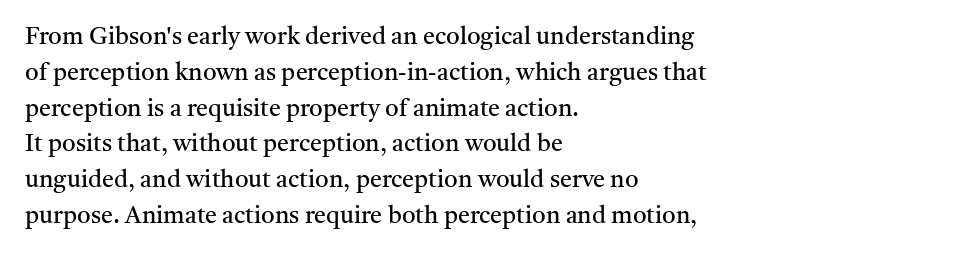
Q: Is the text bold? A: No.
Q: Is the text italic (slanted)? A: No, it is upright.
Q: Is the text underlined? A: No.
Q: How is the paragraph aligned? A: Left-aligned.
Q: Is the spacing between letters normal or unusually wide? A: Normal.
Q: Is the spacing between lines tight, normal or loose? A: Normal.
